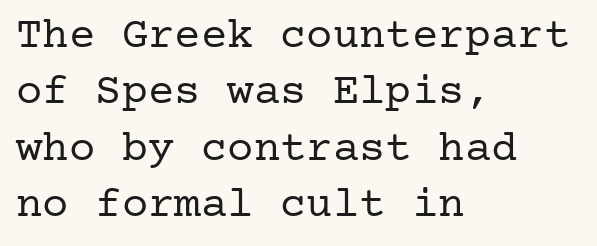
Nobody drew a line under any word here. Posture: vertical. This rendering leaves character spacing at its baseline value. Baseline-to-baseline distance is the conventional proportion of letter height.
